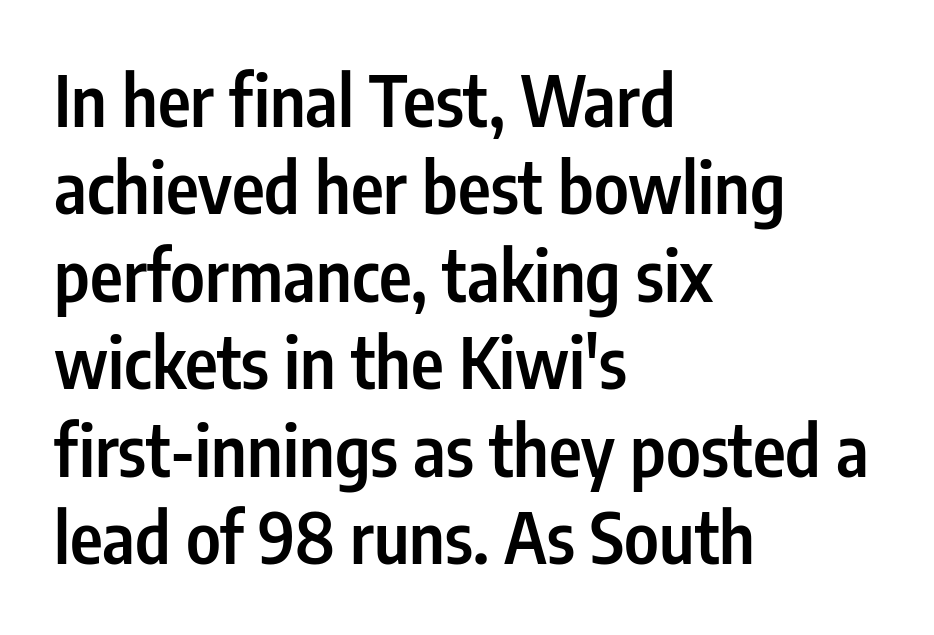
The image shows 70 px semibold, condensed sans-serif type, upright; set left-aligned, normal line spacing (1.25x), normal letter spacing, not underlined; low stroke contrast and a medium x-height.
